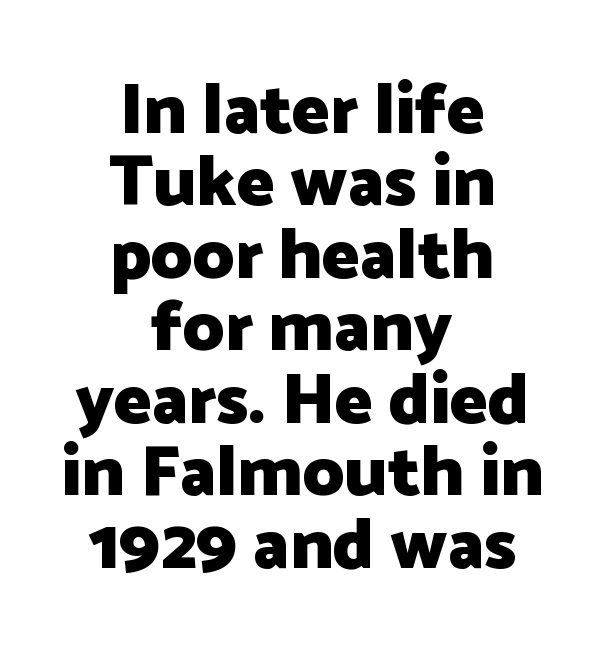
Short note: letters normally spaced. Vertical strokes here are truly vertical. The passage shown is emphatically bold. Proportional: the letters do not fall into vertical columns. Serifs: no, the terminals of the letterforms are clean.
